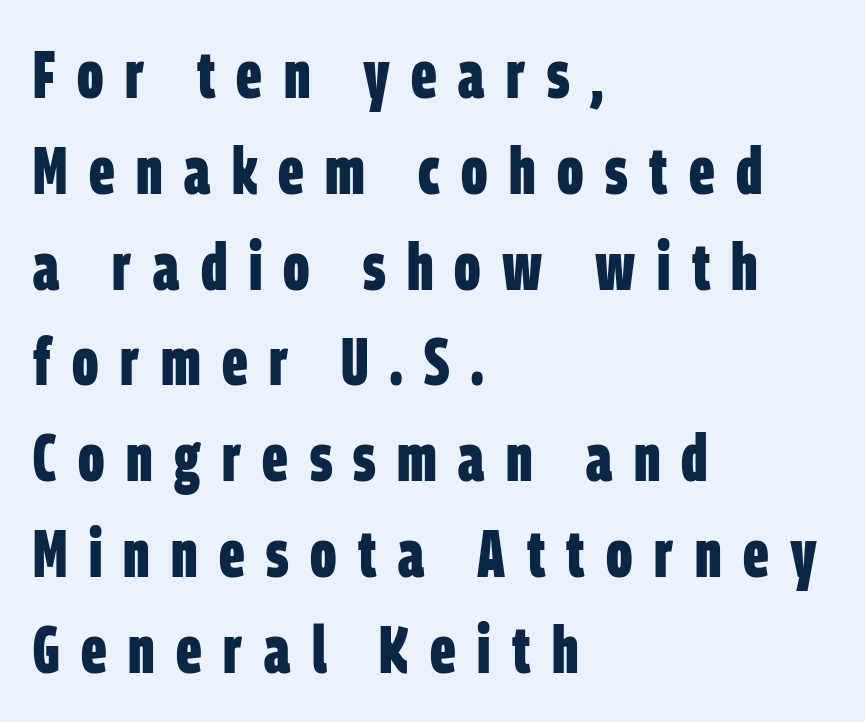
The image shows 67 px bold, condensed sans-serif type; set left-aligned, normal line spacing (1.43x), unusually wide letter spacing (+0.32 em), not underlined; low stroke contrast and a large x-height.
